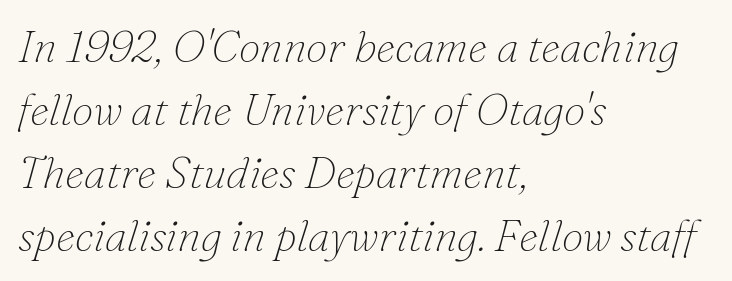
The image shows 44 px thin serif type, italic (leaning right); set left-aligned, normal line spacing (1.43x), normal letter spacing, not underlined; low stroke contrast and a small x-height.
